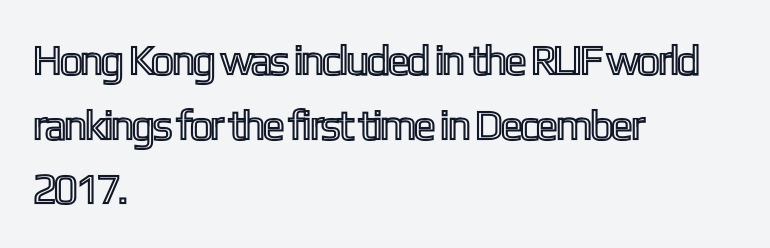
The image shows 42 px condensed type, upright; set left-aligned, normal line spacing (1.54x), normal letter spacing, not underlined; a medium x-height.
